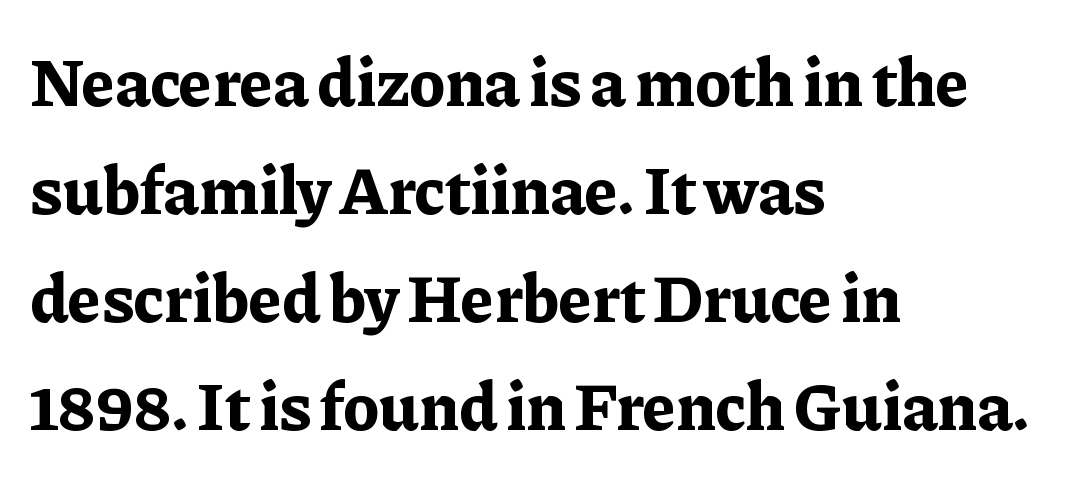
Beneath every word, the page is bare. Nobody touched the tracking dial on this one. Is this a fixed-width face? No — the glyphs have proportional, varying widths. If you drew a ruler down the left edge, every line would touch it. Font category for this specimen: serif. Is the type bold? Yes — the strokes are clearly thick and heavy.
